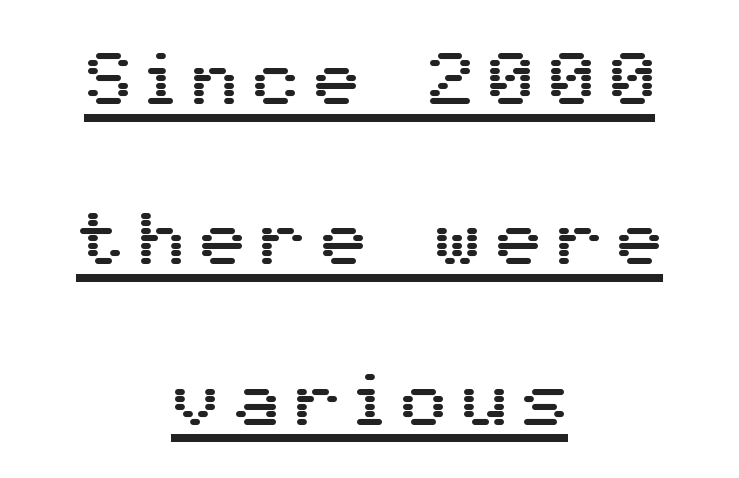
The rendering shows plain stroke endings on the letterforms — a sans-serif design. Varying glyph widths throughout — classic text-font behaviour. The passage shown is underscored from start to finish. Where is the straight margin? There isn't one; the lines are centered. Summary of vertical rhythm: relaxed, with wide interline spacing.
